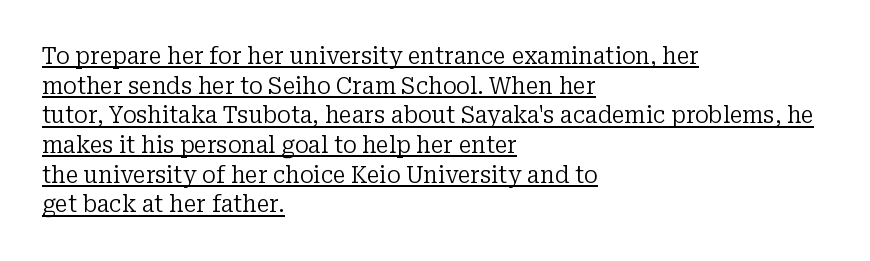
Horizontally, the lines are justified to the leading edge only. Letter spacing: default. Style check: upright. Honestly, the row spacing looks completely unremarkable. A quiet, ordinary-to-light weight characterises the typeface.
